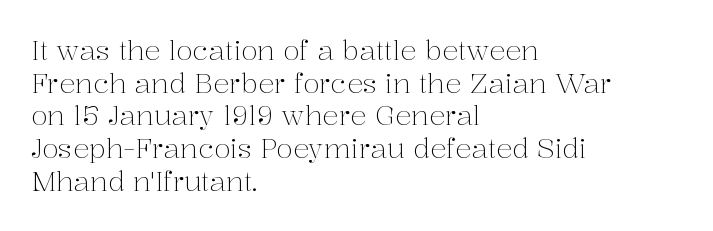
{"italic": "no", "bold": "no", "underline": "no", "align": "left", "line_spacing_ratio": 1.21, "letter_spacing": "normal", "letter_spacing_em": 0.0, "glyph_px": 27}
